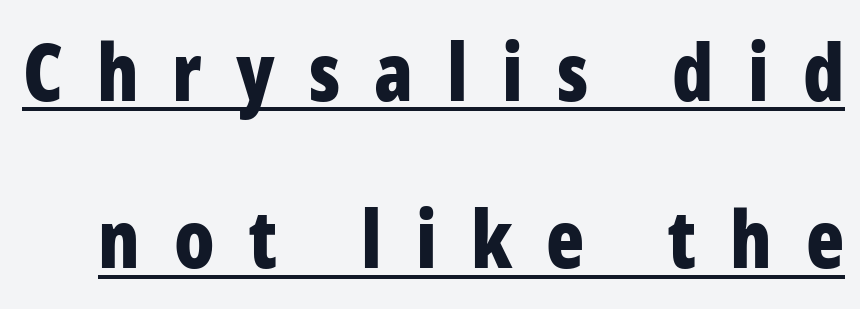
The image shows 79 px bold, condensed sans-serif type, upright; set loose line spacing (2.12x), unusually wide letter spacing (+0.43 em), underlined; low stroke contrast and a medium x-height.
